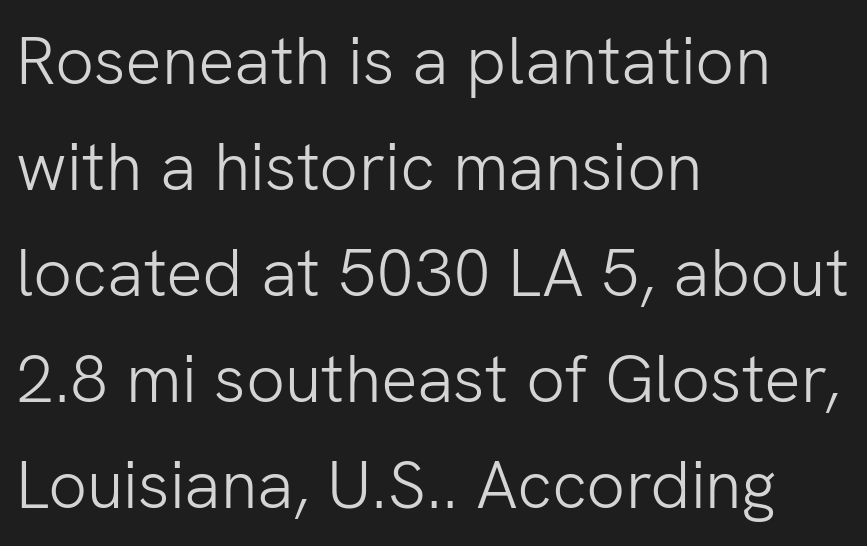
{"serif": "no", "italic": "no", "bold": "no", "weight": "light", "width": "normal", "stroke_contrast": "low", "x_height": "medium", "monospaced": "no", "underline": "no", "align": "left", "line_spacing": "normal", "line_spacing_ratio": 1.56, "letter_spacing": "normal", "letter_spacing_em": 0.0, "glyph_px": 68}
